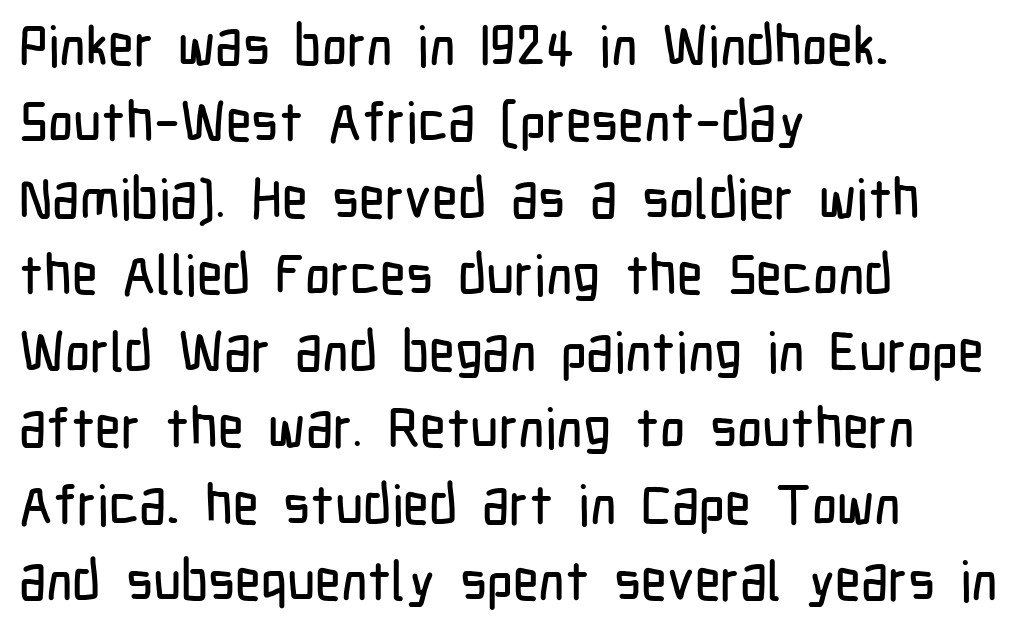
The designer went with a sans here, leaving each stem footless. The passage shown is typed in a proportional face where columns would drift. The letters stand upright; this is a roman face. Notice how descenders clear the ascenders below comfortably — that's standard leading.
